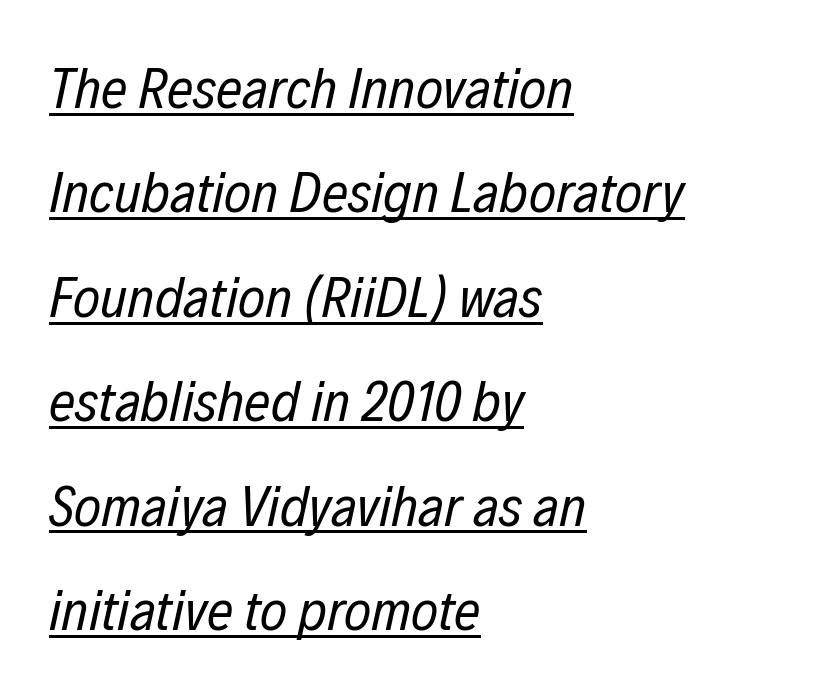
Teacher's note: observe the even left margin — that is flush-left alignment. The font's italic variant was chosen for this text. Looks like someone drew a line under every word here. Each stroke keeps to a modest, everyday thickness or less. Is this a fixed-width face? No — the glyphs have proportional, varying widths.
